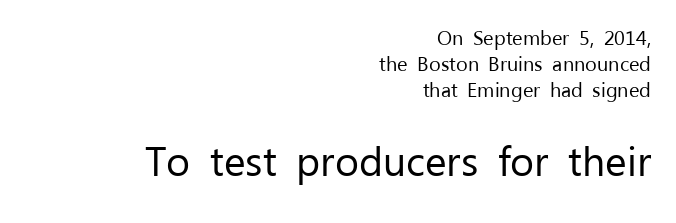
{"serif": "no", "italic": "no", "bold": "no", "weight": "regular", "width": "normal", "stroke_contrast": "low", "x_height": "medium", "monospaced": "no", "underline": "no", "align": "right", "line_spacing": "normal", "line_spacing_ratio": 1.29, "letter_spacing": "normal", "letter_spacing_em": 0.0, "larger_block": "second", "size_ratio": 2.05, "glyph_px": 41}
